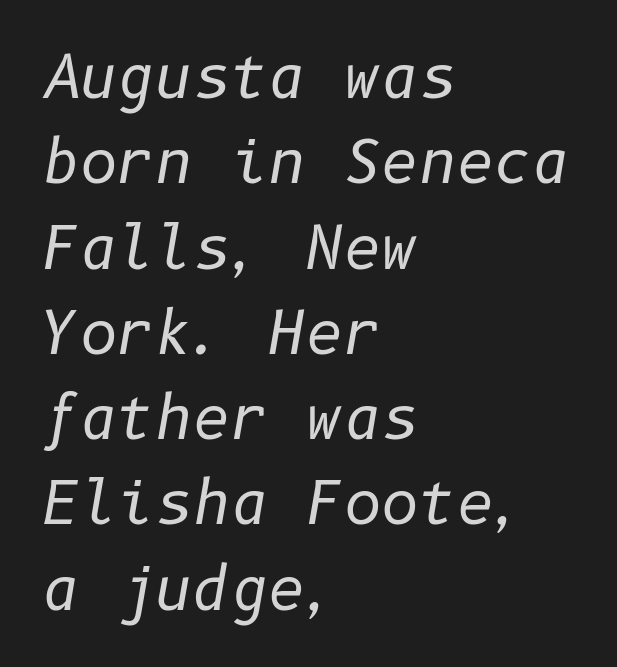
{"italic": "yes", "lean": "right", "slant_degrees": 10, "bold": "no", "weight": "regular", "width": "normal", "stroke_contrast": "low", "x_height": "medium", "underline": "no", "align": "left", "line_spacing": "normal", "line_spacing_ratio": 1.47, "letter_spacing": "normal", "letter_spacing_em": 0.0, "glyph_px": 58}
